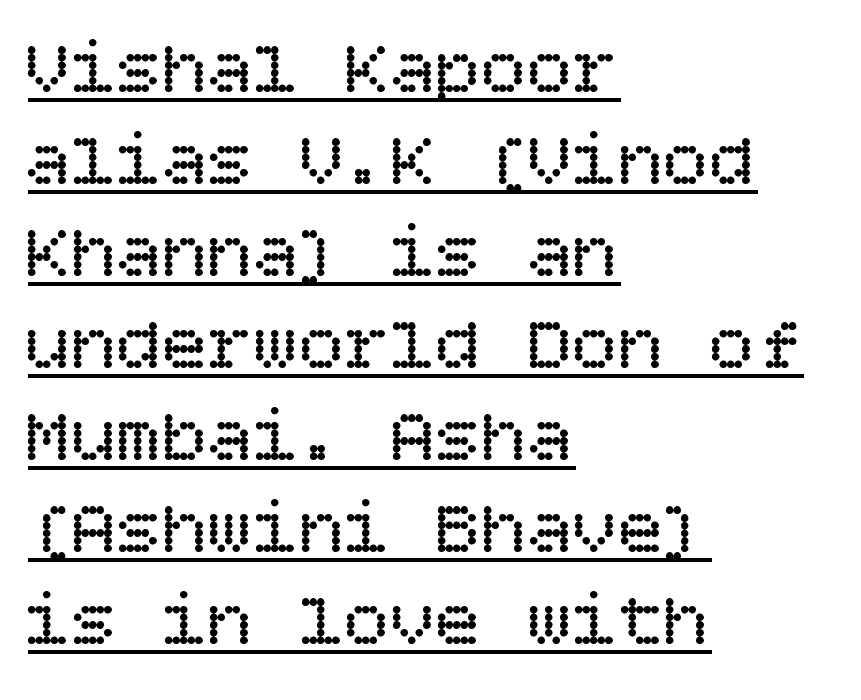
{"italic": "no", "bold": "no", "weight": "regular", "width": "normal", "stroke_contrast": "low", "x_height": "large", "underline": "yes", "align": "left", "line_spacing_ratio": 1.21, "letter_spacing": "normal", "letter_spacing_em": 0.0, "glyph_px": 76}
